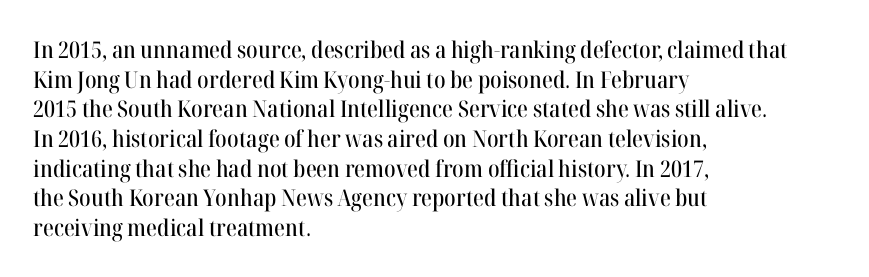
The image shows 23 px text type, upright; set left-aligned, normal line spacing (1.29x), normal letter spacing, not underlined.
